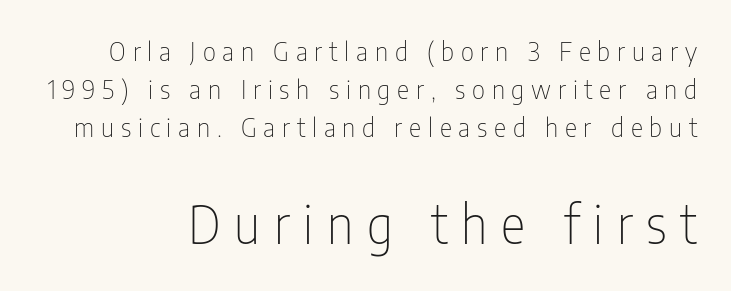
Regarding leading, the lines here are spaced in the standard way. The specimen reads as upright at a glance. Weight class: somewhere from thin through regular. The tracking reads as deliberately expanded to a designer's eye.
